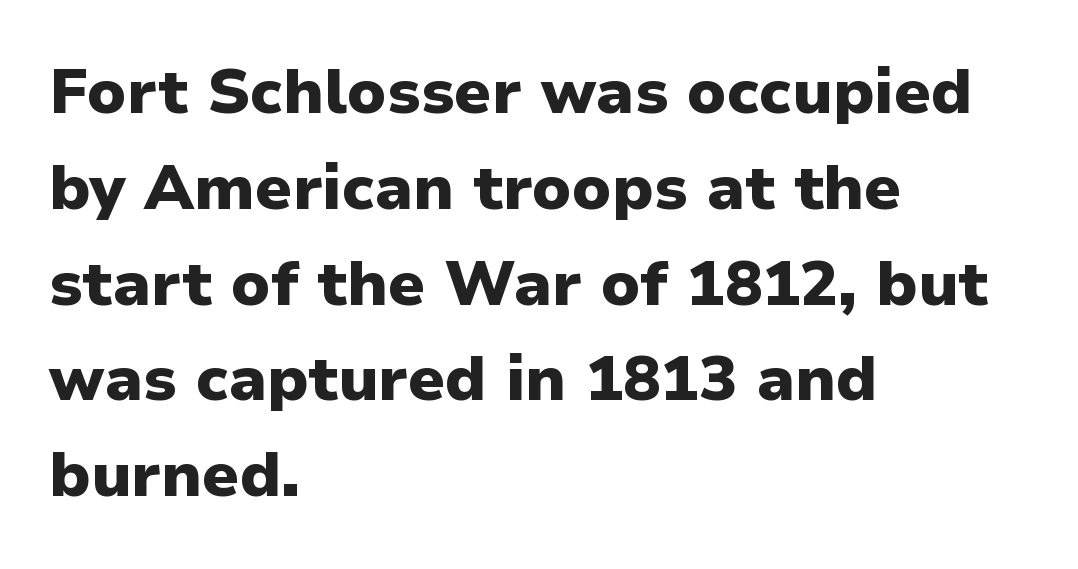
{"serif": "no", "italic": "no", "bold": "yes", "weight": "heavy", "width": "normal", "stroke_contrast": "low", "x_height": "medium", "monospaced": "no", "underline": "no", "align": "left", "line_spacing": "normal", "line_spacing_ratio": 1.52, "letter_spacing": "normal", "letter_spacing_em": 0.0, "glyph_px": 63}
